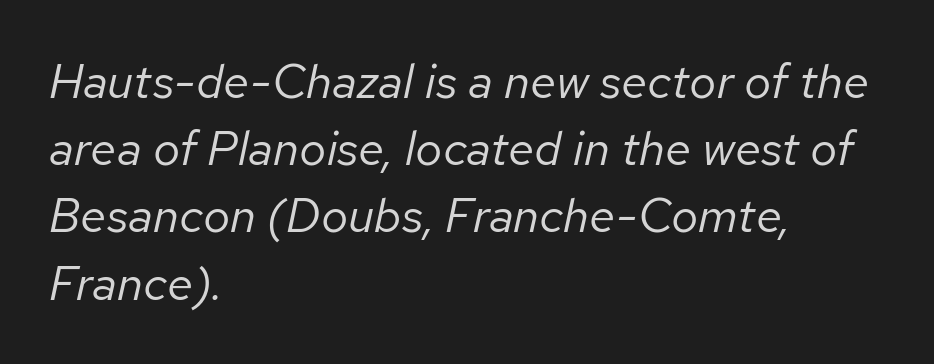
The image shows 48 px regular-weight type, italic (leaning right); set left-aligned, normal line spacing (1.4x), normal letter spacing, not underlined; low stroke contrast and a medium x-height.
